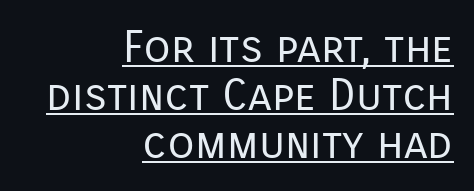
The image shows 44 px regular-weight sans-serif type, upright; set right-aligned, tight line spacing (1.09x), normal letter spacing, underlined; low stroke contrast and a medium x-height.
